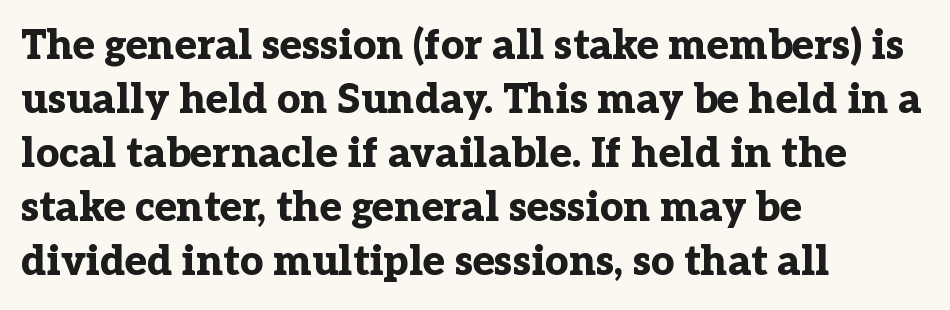
Rows of type keep a routine distance in the vertical direction. The rendering uses natural spacing where letterforms have individual widths. Designer's note — italics off, roman on. Serifs: yes, visible at the terminals of the letterforms.
